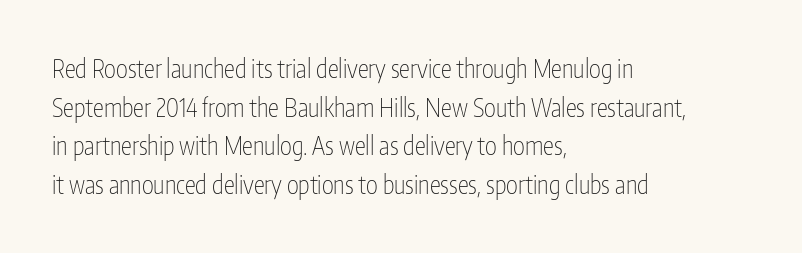
Notice how descenders clear the ascenders below comfortably — that's standard leading. Posture: vertical. Letter spacing: default. This rendering uses left alignment, leaving the right contour irregular.
